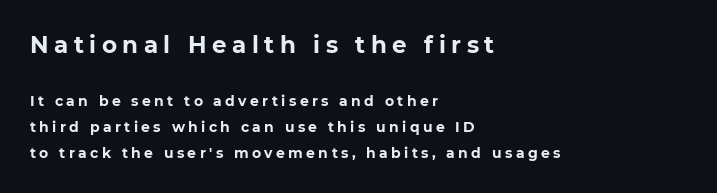
The image shows 23 px bold type, upright; set left-aligned, line spacing 1.88x, unusually wide letter spacing (+0.24 em), not underlined; the first (top) block is 1.64x larger.
